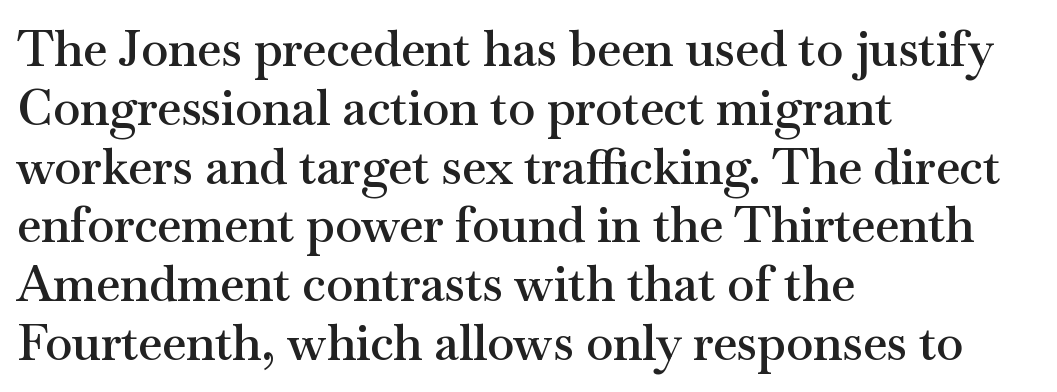
The characters look somewhat weighty, a semibold short of true bold. Lines of text with bare space underneath. In CSS terms this would be text-align: left. It's the straight-up-and-down kind of type.
